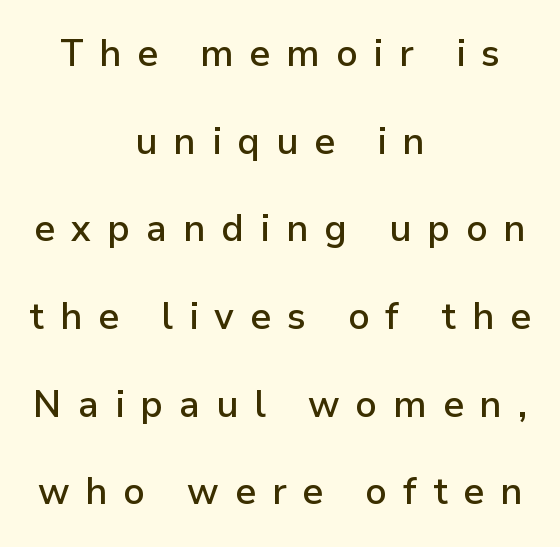
Type style note: lacks serifs. Vertical strokes here are truly vertical. Widely set lines give the paragraph a tall, airy silhouette. Tracking here is generous; glyphs stand well apart from one another.
